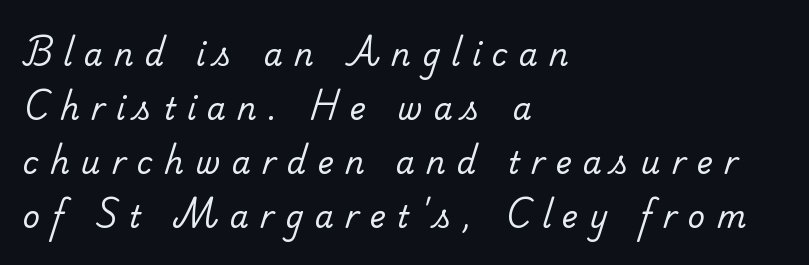
{"serif": "yes", "bold": "no", "weight": "regular", "width": "normal", "stroke_contrast": "low", "x_height": "small", "monospaced": "no", "underline": "no", "align": "left", "line_spacing_ratio": 1.8, "letter_spacing": "wide", "letter_spacing_em": 0.38, "glyph_px": 30}
